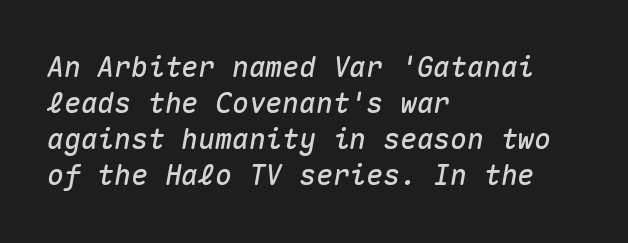
Q: Is the text italic (slanted)? A: Yes, it leans right by about 10 degrees.
Q: Is the text underlined? A: No.
Q: How is the paragraph aligned? A: Left-aligned.
Q: Is the spacing between letters normal or unusually wide? A: Normal.
Q: Is the spacing between lines tight, normal or loose? A: Normal.
Q: Width (condensed, normal, or wide)? A: Normal.
Q: Stroke contrast? A: Medium.
Q: x-height? A: Medium.
Q: Monospaced? A: Yes.
